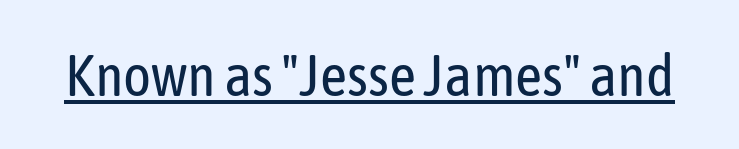
Q: Is the text bold? A: No.
Q: Is the text italic (slanted)? A: No, it is upright.
Q: Is the typeface a serif or a sans-serif typeface? A: Sans-serif.
Q: Is the text underlined? A: Yes.
Q: Is the spacing between letters normal or unusually wide? A: Normal.
Q: Width (condensed, normal, or wide)? A: Condensed.
Q: Stroke contrast? A: Low.
Q: x-height? A: Medium.
Q: Monospaced? A: No.
